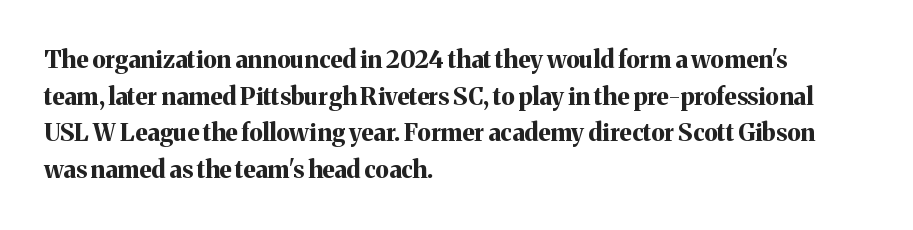
Q: Is the text bold? A: Yes.
Q: Is the text italic (slanted)? A: No, it is upright.
Q: Is the text underlined? A: No.
Q: How is the paragraph aligned? A: Left-aligned.
Q: Is the spacing between letters normal or unusually wide? A: Normal.
Q: Is the spacing between lines tight, normal or loose? A: Normal.
